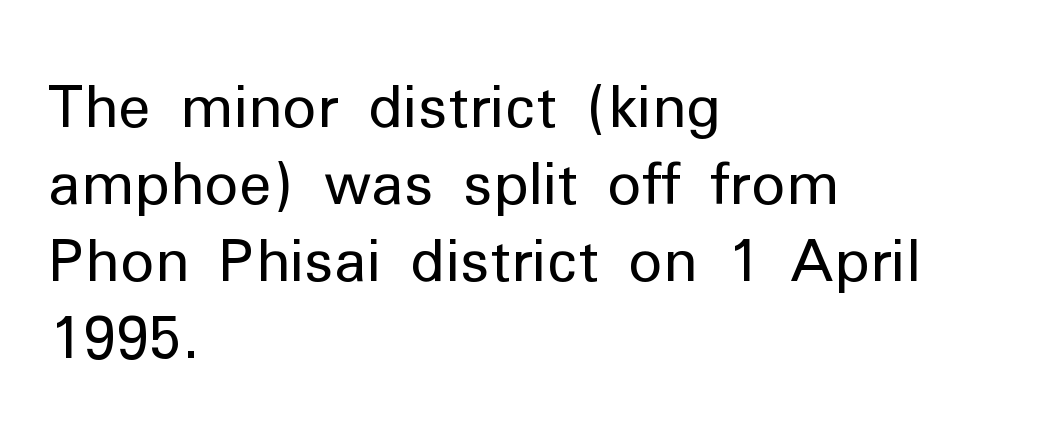
The image shows 58 px regular-weight sans-serif type, upright; set left-aligned, normal line spacing (1.33x), normal letter spacing, not underlined; low stroke contrast and a medium x-height.
